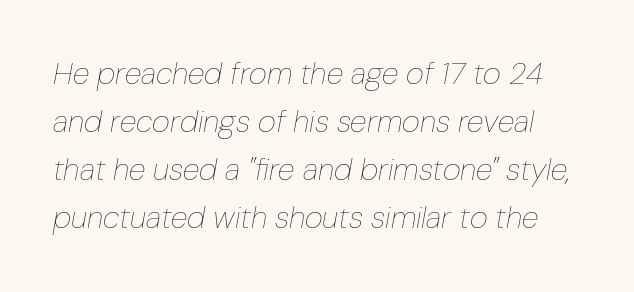
{"italic": "yes", "lean": "right", "slant_degrees": 10, "bold": "no", "weight": "thin", "width": "condensed", "stroke_contrast": "low", "x_height": "medium", "monospaced": "no", "underline": "no", "line_spacing": "normal", "line_spacing_ratio": 1.55, "letter_spacing": "normal", "letter_spacing_em": 0.0, "glyph_px": 31}
